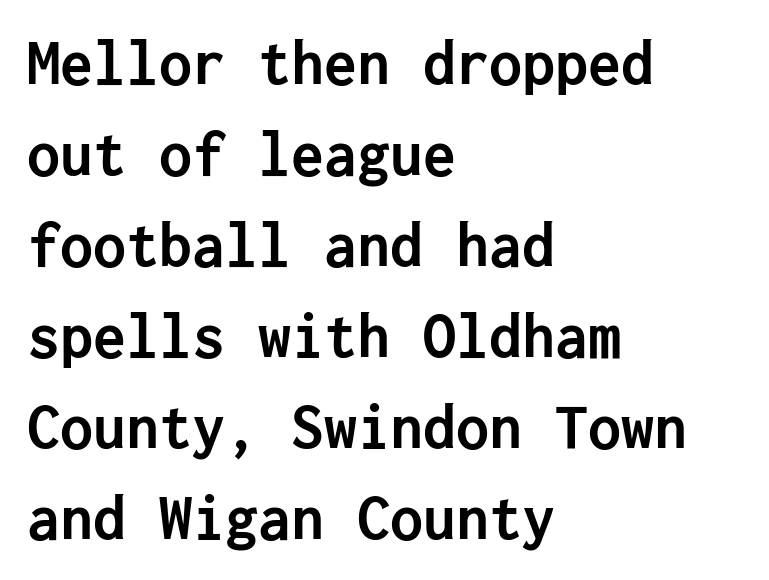
Q: Is the text bold? A: Yes.
Q: Is the text italic (slanted)? A: No, it is upright.
Q: Is the typeface a serif or a sans-serif typeface? A: Sans-serif.
Q: Is the text underlined? A: No.
Q: How is the paragraph aligned? A: Left-aligned.
Q: Is the spacing between letters normal or unusually wide? A: Normal.
Q: Is the spacing between lines tight, normal or loose? A: Normal.
Q: Width (condensed, normal, or wide)? A: Normal.
Q: Stroke contrast? A: Low.
Q: x-height? A: Medium.
